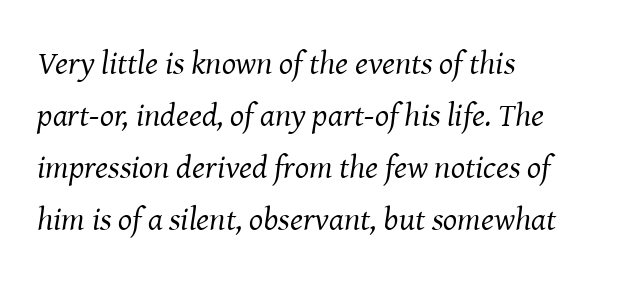
Q: Is the text bold? A: No.
Q: Is the text italic (slanted)? A: Yes, it leans right by about 8 degrees.
Q: Is the typeface a serif or a sans-serif typeface? A: Serif.
Q: Is the text underlined? A: No.
Q: How is the paragraph aligned? A: Left-aligned.
Q: Is the spacing between letters normal or unusually wide? A: Normal.
Q: Is the spacing between lines tight, normal or loose? A: Normal.
Q: Width (condensed, normal, or wide)? A: Normal.
Q: Stroke contrast? A: Medium.
Q: x-height? A: Medium.
Q: Monospaced? A: No.
